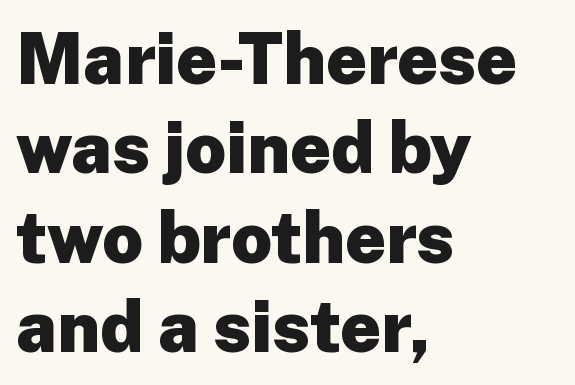
Q: Is the text bold? A: Yes.
Q: Is the text italic (slanted)? A: No, it is upright.
Q: Is the typeface a serif or a sans-serif typeface? A: Sans-serif.
Q: Is the text underlined? A: No.
Q: How is the paragraph aligned? A: Left-aligned.
Q: Is the spacing between letters normal or unusually wide? A: Normal.
Q: Is the spacing between lines tight, normal or loose? A: Normal.
Q: Width (condensed, normal, or wide)? A: Normal.
Q: Stroke contrast? A: Low.
Q: x-height? A: Medium.
Q: Monospaced? A: No.
